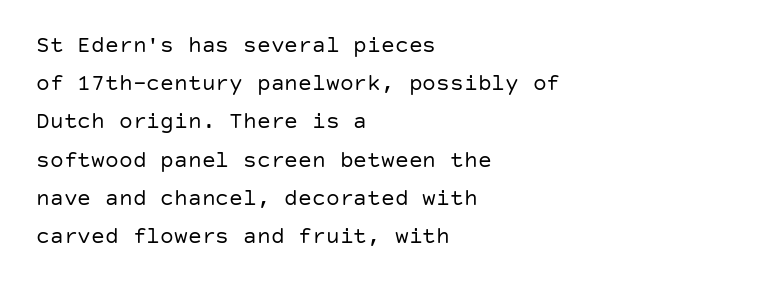
The typeface has the unassuming heft of standard copy or less. Do the letters lean? They stand straight. Each line starts at the same left margin while the right side varies. Lines of text with bare space underneath.
